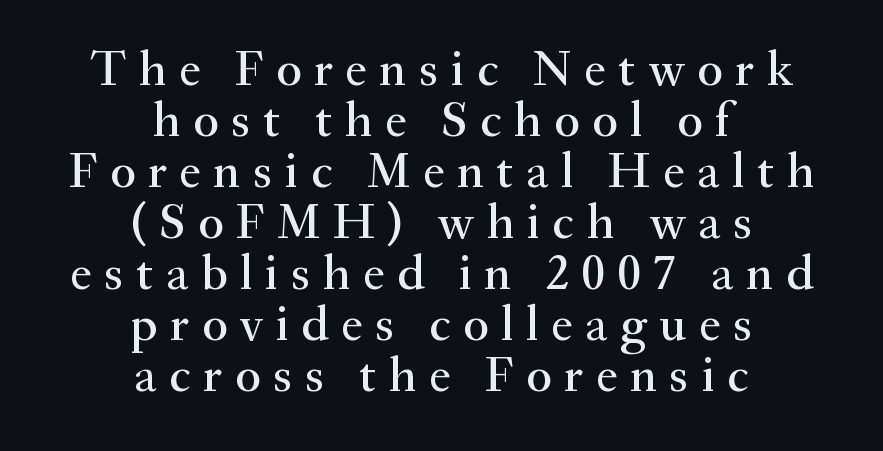
The image shows 50 px serif type, upright; set centered, tight line spacing (1.02x), unusually wide letter spacing (+0.25 em), not underlined; medium stroke contrast and a small x-height.
